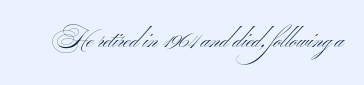
Rule under the text: the space is simply empty. What stands out about the letter spacing? Nothing — it is the standard amount. Think standard paragraph weight, or any step lighter than that.
